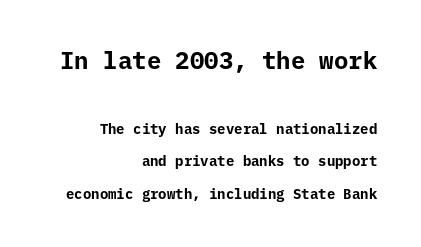
{"italic": "no", "bold": "yes", "underline": "no", "align": "right", "line_spacing": "loose", "line_spacing_ratio": 2.32, "letter_spacing": "normal", "letter_spacing_em": 0.0, "larger_block": "first", "size_ratio": 1.71, "glyph_px": 24}
